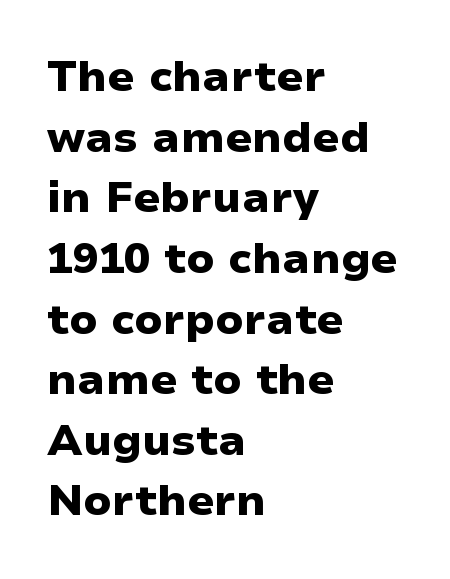
Q: Is the text bold? A: Yes.
Q: Is the text italic (slanted)? A: No, it is upright.
Q: Is the typeface a serif or a sans-serif typeface? A: Sans-serif.
Q: Is the text underlined? A: No.
Q: How is the paragraph aligned? A: Left-aligned.
Q: Is the spacing between letters normal or unusually wide? A: Normal.
Q: Is the spacing between lines tight, normal or loose? A: Normal.
Q: Width (condensed, normal, or wide)? A: Wide.
Q: Stroke contrast? A: Low.
Q: x-height? A: Medium.
Q: Monospaced? A: No.
